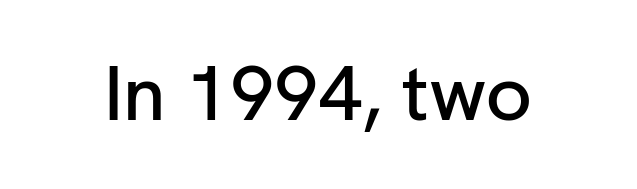
{"serif": "no", "italic": "no", "width": "normal", "stroke_contrast": "low", "x_height": "medium", "monospaced": "no", "underline": "no", "letter_spacing": "normal", "letter_spacing_em": 0.0, "glyph_px": 77}
